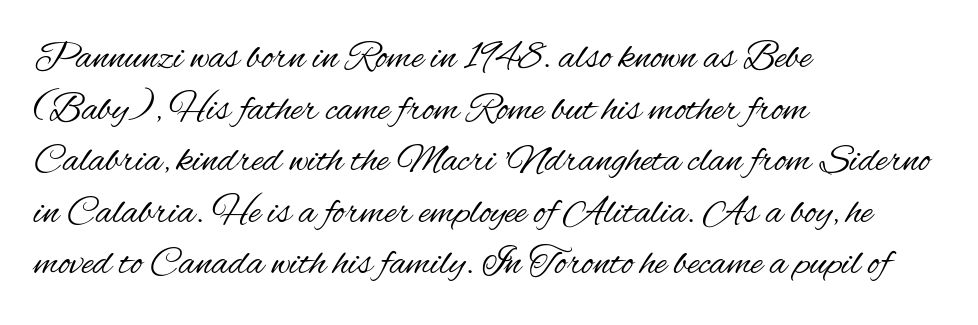
The lines in this sample share a left origin and differ only in where they stop. The lines sit at an ordinary, default distance from one another. Each letter's strokes conclude bluntly, with no projecting serifs. The weight tops out at a normal text grade.
